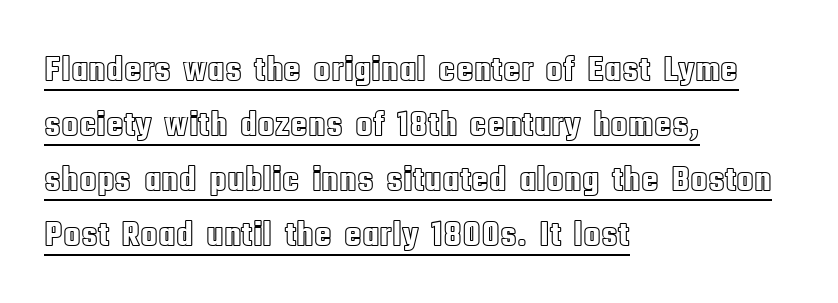
The image shows 36 px condensed type, upright; set left-aligned, normal line spacing (1.53x), normal letter spacing, underlined; a large x-height.
